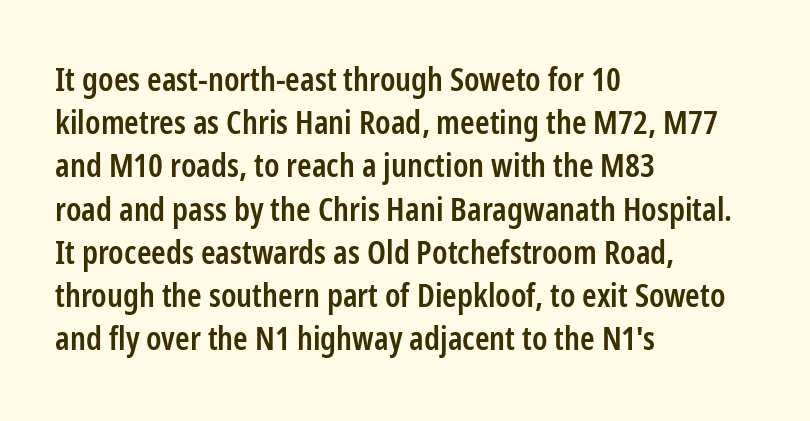
Unmarked baselines from the first word to the last. It's the straight-up-and-down kind of type. This rendering leaves character spacing at its baseline value. Note the varied advance widths — an 'i' is clearly narrower than an 'm'. Does the copy run flush right? No — it runs flush left. Check where the strokes stop: nothing finishes them off — pure sans.
